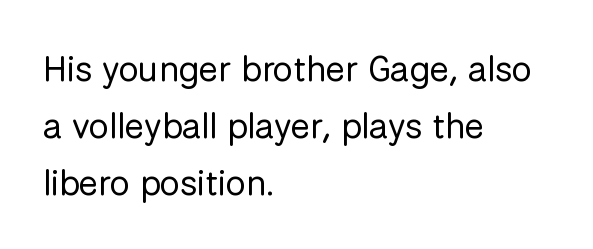
{"serif": "no", "italic": "no", "bold": "no", "weight": "regular", "width": "normal", "stroke_contrast": "low", "x_height": "medium", "monospaced": "no", "underline": "no", "align": "left", "line_spacing": "normal", "line_spacing_ratio": 1.58, "letter_spacing": "normal", "letter_spacing_em": 0.0, "glyph_px": 36}
